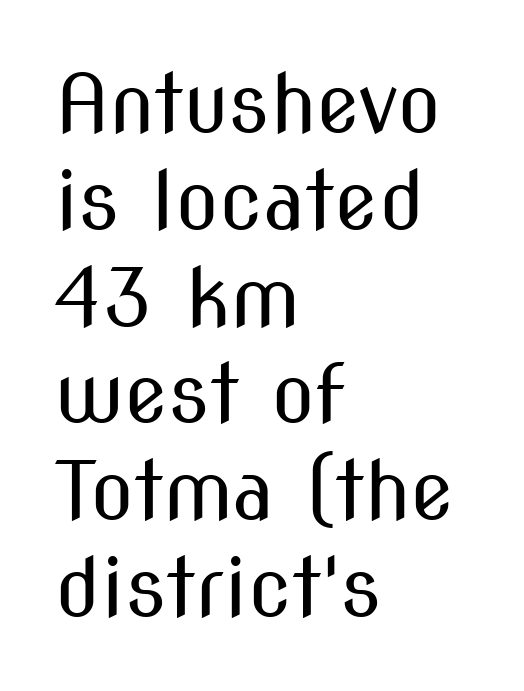
{"serif": "no", "italic": "no", "bold": "no", "weight": "regular", "width": "condensed", "stroke_contrast": "medium", "x_height": "medium", "monospaced": "no", "underline": "no", "align": "left", "line_spacing_ratio": 1.21, "letter_spacing": "normal", "letter_spacing_em": 0.0, "glyph_px": 80}
